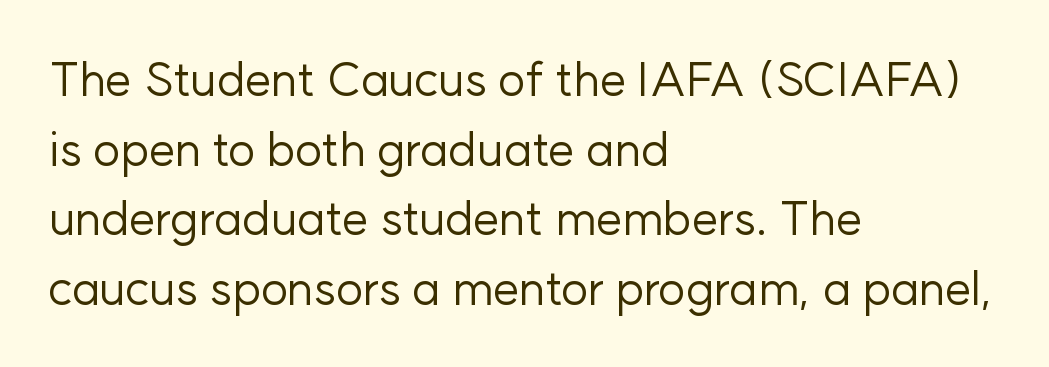
Examine the stroke ends and you'll find no serifs. The gap between lines stays unmarked. The font is comparable to plain body text, perhaps lighter. Varying glyph widths throughout — classic text-font behaviour. Left-aligned paragraph, ragged on the right.
